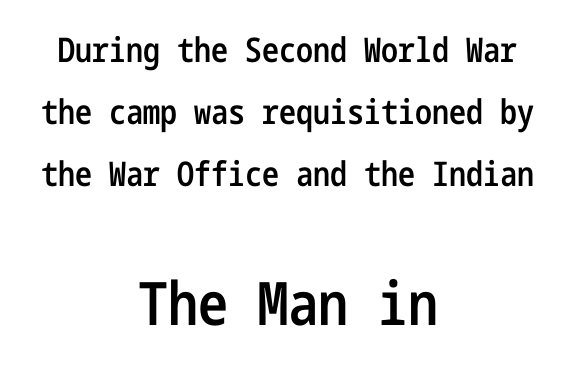
The image shows 60 px semibold, condensed sans-serif type, upright; set centered, line spacing 1.83x, normal letter spacing, not underlined; the second (bottom) block is 1.76x larger; low stroke contrast and a medium x-height.
